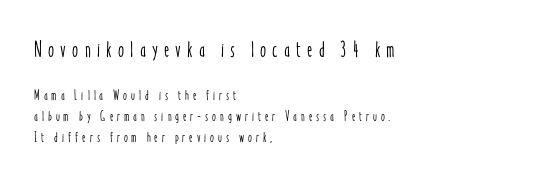
Q: Is the text italic (slanted)? A: No, it is upright.
Q: Is the text underlined? A: No.
Q: How is the paragraph aligned? A: Left-aligned.
Q: Is the spacing between letters normal or unusually wide? A: Unusually wide.
Q: Is the spacing between lines tight, normal or loose? A: Normal.
Q: Which block of text is set in a larger size, the first (top) or the second (bottom)? A: The first (top) one.
